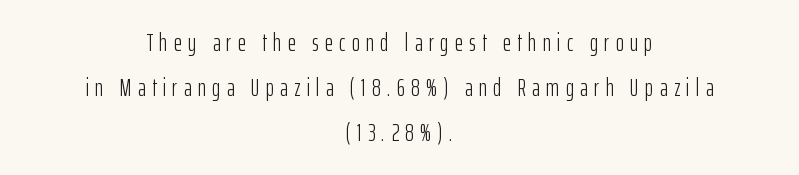
The image shows 25 px text type, upright; set centered, line spacing 1.81x, unusually wide letter spacing (+0.25 em), not underlined.
